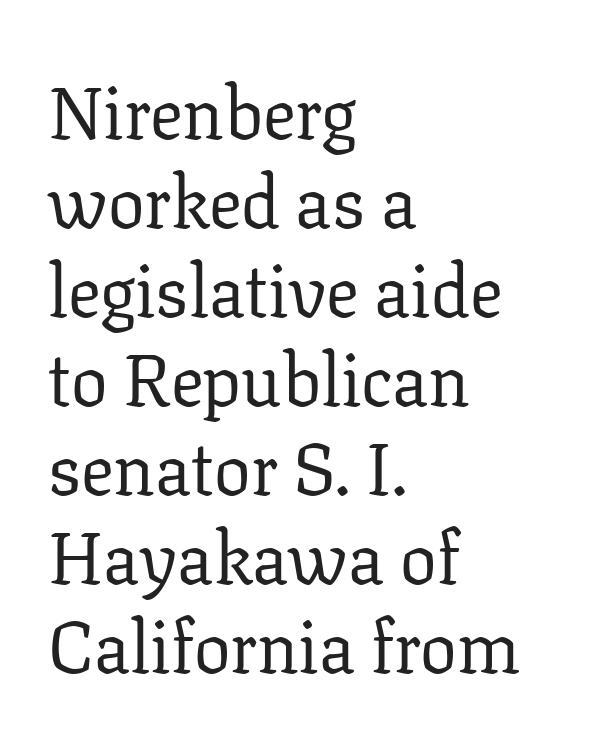
{"serif": "yes", "italic": "no", "bold": "no", "weight": "regular", "width": "normal", "stroke_contrast": "low", "x_height": "medium", "monospaced": "no", "underline": "no", "align": "left", "line_spacing_ratio": 1.22, "letter_spacing": "normal", "letter_spacing_em": 0.0, "glyph_px": 73}
